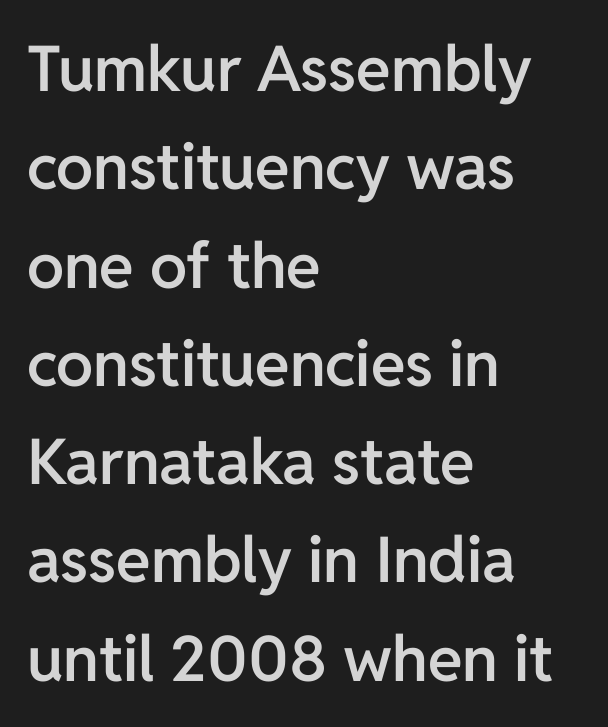
{"serif": "no", "italic": "no", "bold": "semi", "weight": "semibold", "width": "normal", "stroke_contrast": "low", "x_height": "medium", "monospaced": "no", "underline": "no", "align": "left", "line_spacing": "normal", "line_spacing_ratio": 1.56, "letter_spacing": "normal", "letter_spacing_em": 0.0, "glyph_px": 63}
